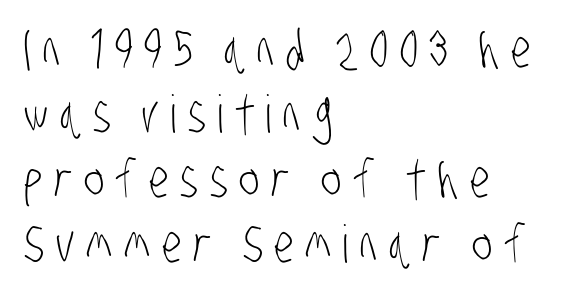
{"serif": "no", "bold": "no", "weight": "light", "width": "condensed", "stroke_contrast": "low", "x_height": "large", "monospaced": "no", "underline": "no", "align": "left", "line_spacing": "normal", "line_spacing_ratio": 1.25, "letter_spacing": "wide", "letter_spacing_em": 0.22, "glyph_px": 52}
